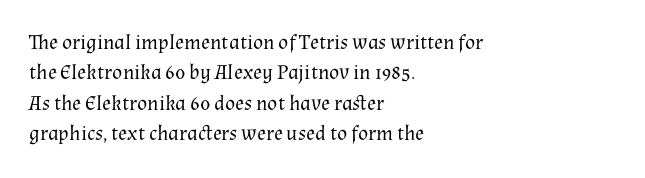
{"italic": "no", "bold": "no", "underline": "no", "align": "left", "line_spacing": "normal", "line_spacing_ratio": 1.45, "letter_spacing": "normal", "letter_spacing_em": 0.0, "glyph_px": 21}
